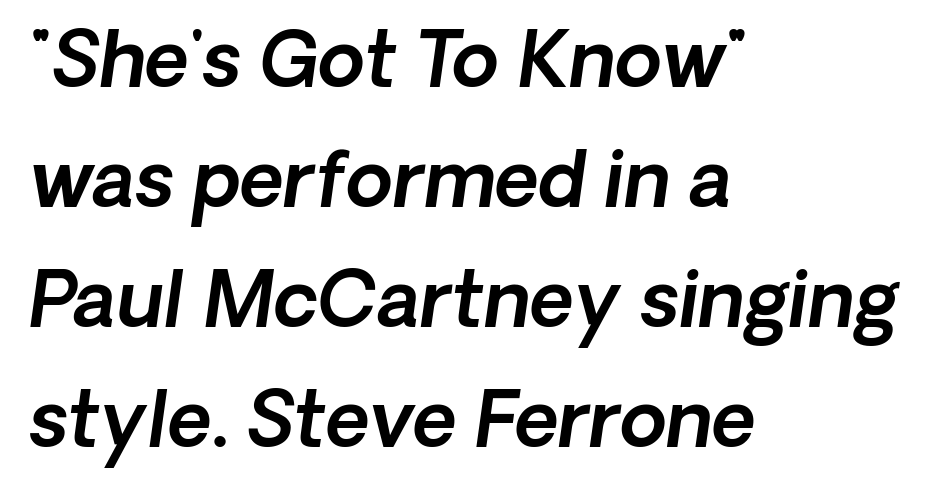
The designer left line spacing at the default. Notice how the stems are inclined rather than vertical — that's the hallmark of italics. The space beneath each line is pristine and unruled. Note the varied advance widths — an 'i' is clearly narrower than an 'm'. Horizontally, the lines are justified to the leading edge only. This rendering leaves character spacing at its baseline value.
